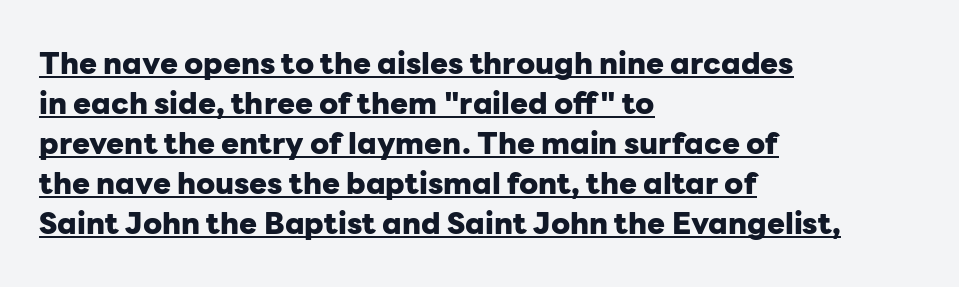
Q: Is the text bold? A: Yes.
Q: Is the text italic (slanted)? A: No, it is upright.
Q: Is the typeface a serif or a sans-serif typeface? A: Sans-serif.
Q: Is the text underlined? A: Yes.
Q: How is the paragraph aligned? A: Left-aligned.
Q: Is the spacing between letters normal or unusually wide? A: Normal.
Q: Is the spacing between lines tight, normal or loose? A: Normal.
Q: Width (condensed, normal, or wide)? A: Normal.
Q: Stroke contrast? A: Low.
Q: x-height? A: Medium.
Q: Monospaced? A: No.
